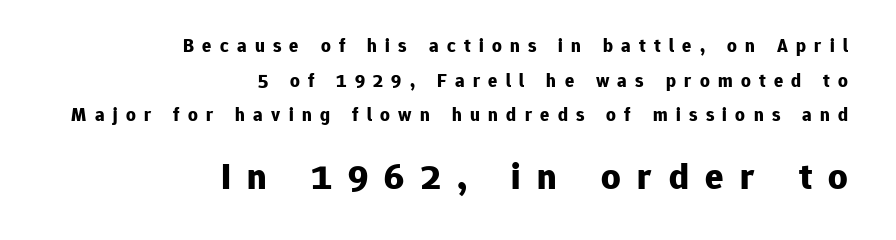
The image shows 38 px bold sans-serif type, upright; set right-aligned, line spacing 1.82x, unusually wide letter spacing (+0.44 em), not underlined; the second (bottom) block is 2.0x larger; low stroke contrast and a medium x-height.
